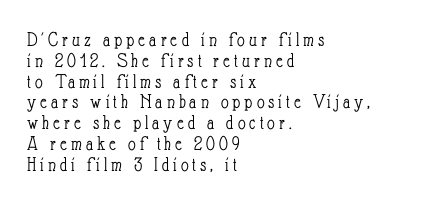
Q: Is the text bold? A: No.
Q: Is the text italic (slanted)? A: No, it is upright.
Q: Is the text underlined? A: No.
Q: How is the paragraph aligned? A: Left-aligned.
Q: Is the spacing between lines tight, normal or loose? A: Tight.
